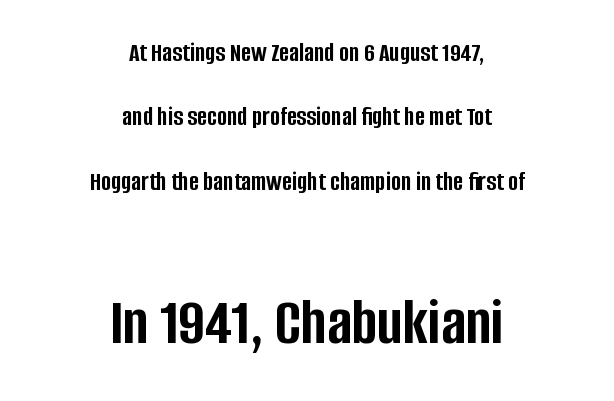
The image shows 67 px semibold, condensed sans-serif type, upright; set centered, loose line spacing (2.38x), normal letter spacing, not underlined; the second (bottom) block is 2.48x larger; low stroke contrast and a large x-height.
